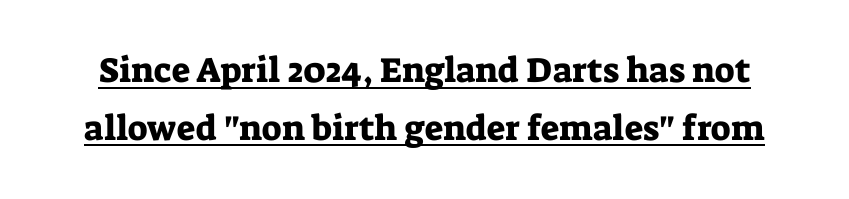
{"serif": "yes", "italic": "no", "width": "normal", "stroke_contrast": "low", "x_height": "medium", "monospaced": "no", "underline": "yes", "line_spacing": "normal", "line_spacing_ratio": 1.65, "letter_spacing": "normal", "letter_spacing_em": 0.0, "glyph_px": 35}
